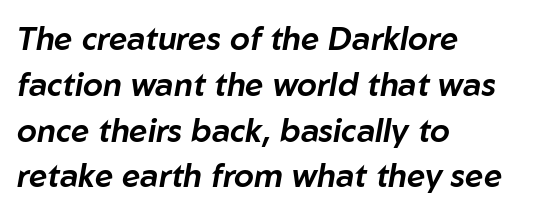
The image shows 32 px text type, italic (leaning right); set left-aligned, normal line spacing (1.43x), normal letter spacing, not underlined; low stroke contrast and a medium x-height.
